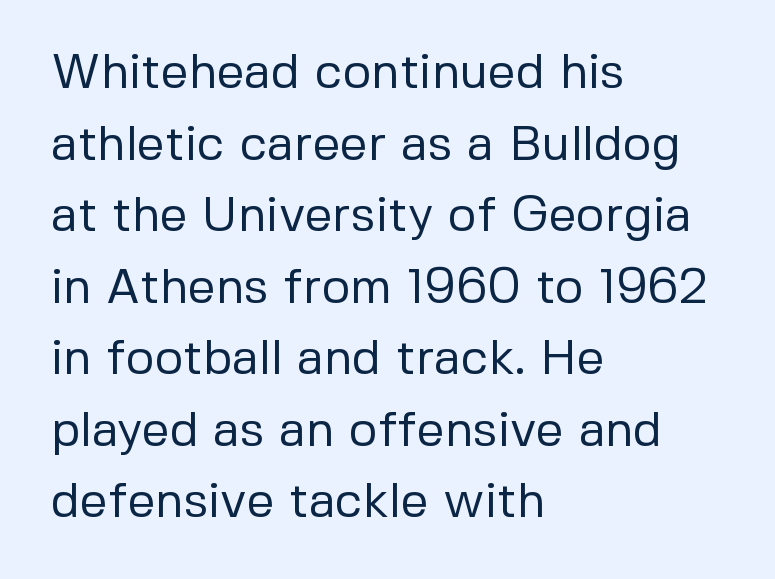
Q: Is the text bold? A: No.
Q: Is the text italic (slanted)? A: No, it is upright.
Q: Is the typeface a serif or a sans-serif typeface? A: Sans-serif.
Q: Is the text underlined? A: No.
Q: How is the paragraph aligned? A: Left-aligned.
Q: Is the spacing between letters normal or unusually wide? A: Normal.
Q: Is the spacing between lines tight, normal or loose? A: Normal.
Q: Width (condensed, normal, or wide)? A: Normal.
Q: Stroke contrast? A: Low.
Q: x-height? A: Medium.
Q: Monospaced? A: No.
